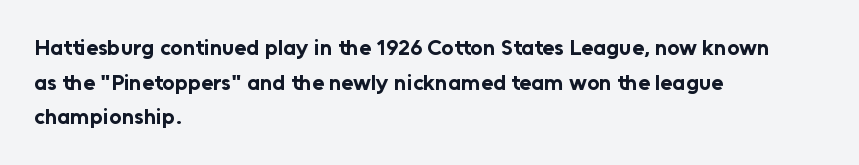
{"italic": "no", "bold": "yes", "underline": "no", "align": "left", "line_spacing": "normal", "line_spacing_ratio": 1.57, "letter_spacing": "normal", "letter_spacing_em": 0.0, "glyph_px": 22}
